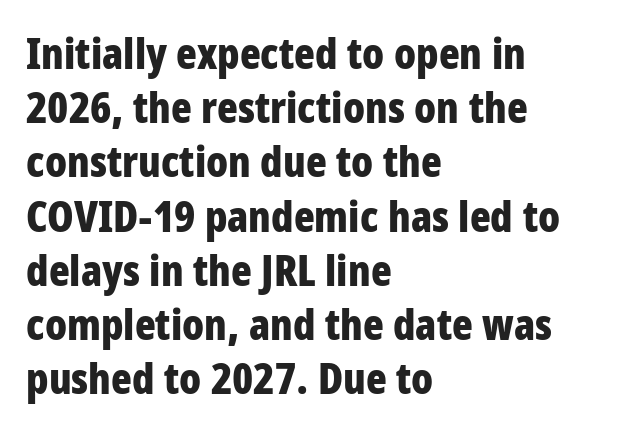
{"serif": "no", "italic": "no", "bold": "yes", "weight": "bold", "width": "condensed", "stroke_contrast": "low", "x_height": "large", "monospaced": "no", "underline": "no", "align": "left", "line_spacing": "normal", "line_spacing_ratio": 1.26, "letter_spacing": "normal", "letter_spacing_em": 0.0, "glyph_px": 43}
